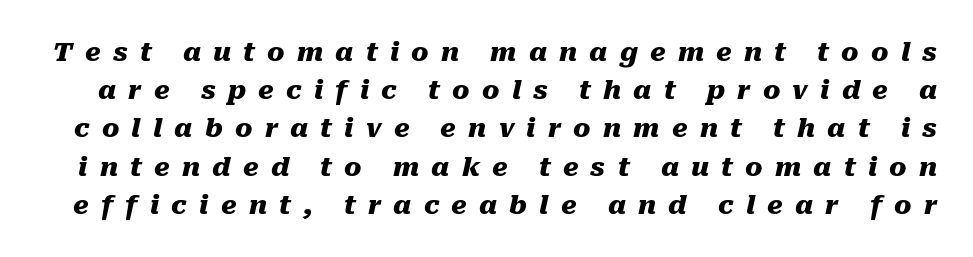
{"italic": "yes", "lean": "right", "slant_degrees": 10, "bold": "yes", "underline": "no", "line_spacing": "normal", "line_spacing_ratio": 1.47, "letter_spacing": "wide", "letter_spacing_em": 0.47, "glyph_px": 26}
